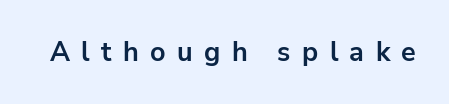
{"italic": "no", "bold": "yes", "underline": "no", "letter_spacing": "wide", "letter_spacing_em": 0.42, "glyph_px": 27}
